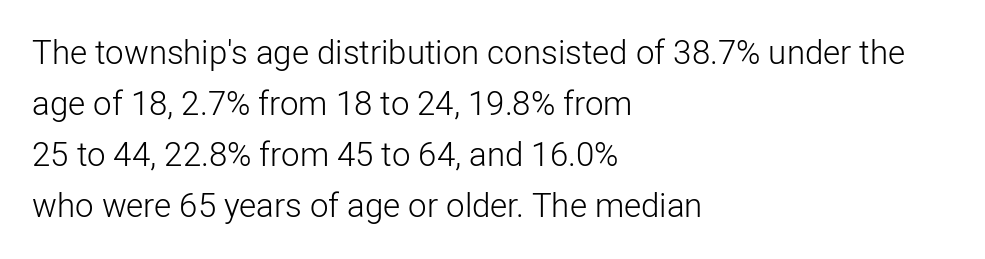
Each letter keeps its own natural width here, so spacing adapts to shape. Horizontally, the lines are justified to the leading edge only. The type sits square on the baseline with zero lean. Glance below the letters and you will spot only blank space.
